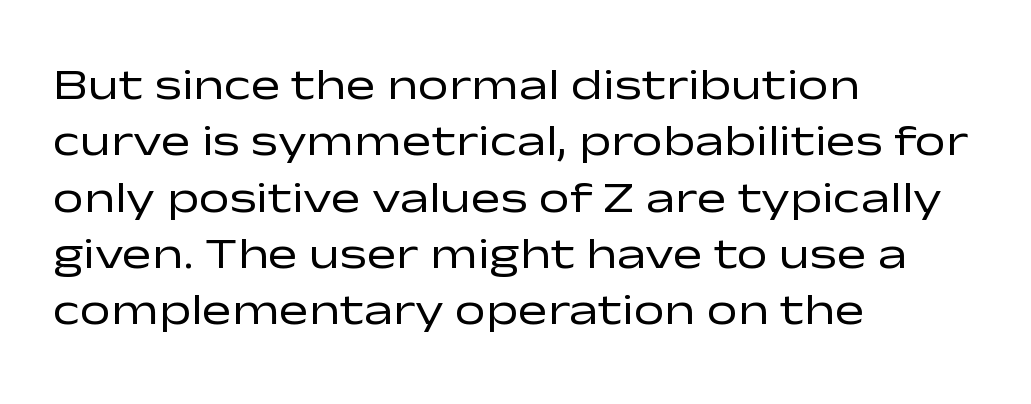
The typography opts for an upright posture over an oblique one. Each line starts at the same left margin while the right side varies. How would I describe the line gaps? Plain and ordinary. The typesetting does not lean heavy: it is not bold. This is sans-serif lettering, the kind often seen on screens and signage. Words appear dense and cohesive because spacing is normal.
